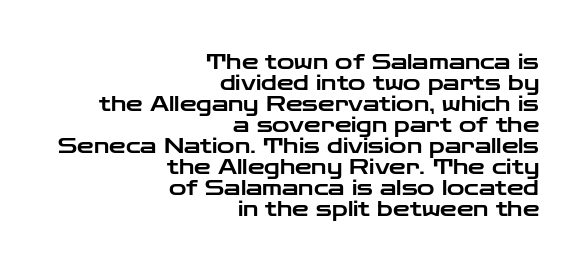
Does the lettering tilt? It doesn't — this is upright. Interline gaps are noticeably narrow in this sample. Layout note: lines flush right. Check under the words: just untouched page. Spacing between characters is what you'd get straight out of the box.
